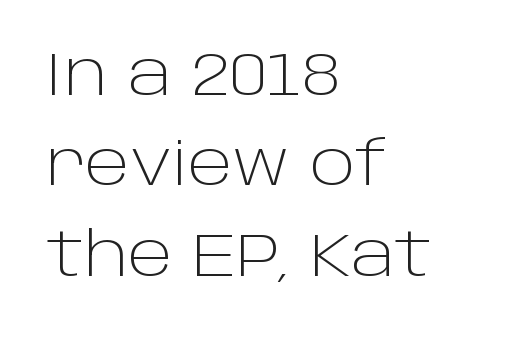
Q: Is the text bold? A: No.
Q: Is the text italic (slanted)? A: No, it is upright.
Q: Is the typeface a serif or a sans-serif typeface? A: Sans-serif.
Q: Is the text underlined? A: No.
Q: How is the paragraph aligned? A: Left-aligned.
Q: Is the spacing between letters normal or unusually wide? A: Normal.
Q: Is the spacing between lines tight, normal or loose? A: Normal.
Q: Width (condensed, normal, or wide)? A: Normal.
Q: Stroke contrast? A: Low.
Q: x-height? A: Large.
Q: Monospaced? A: No.
